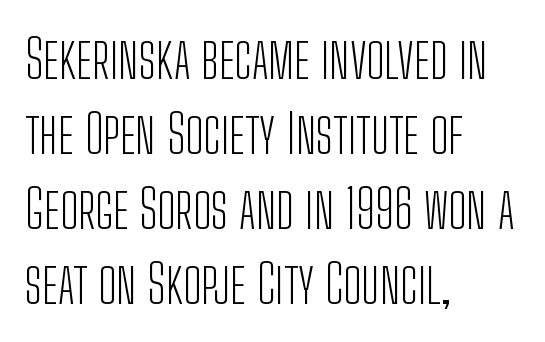
If you measured baseline to baseline, you'd find a middling distance. The cut favours lightness, reaching ordinary text weight at its darkest. A student would call this left alignment; a typographer would say flush left, rag right. Check the space under the baseline: it is left empty.
